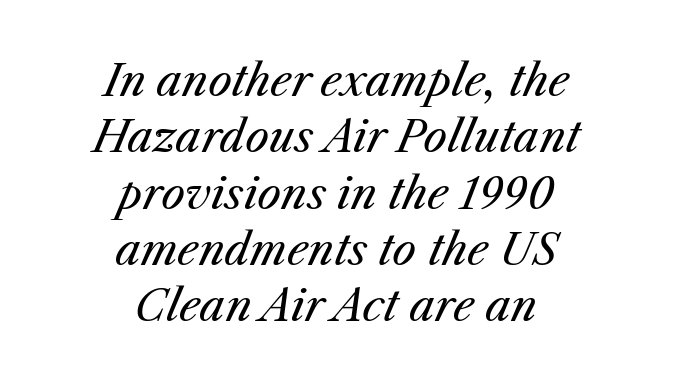
Slant detected: the letters are inclined. Counters stay open thanks to moderate or lighter strokes. The space between consecutive lines is moderate. Typeset on center — no edge is straight. Caption: standard tracking, unaltered.
